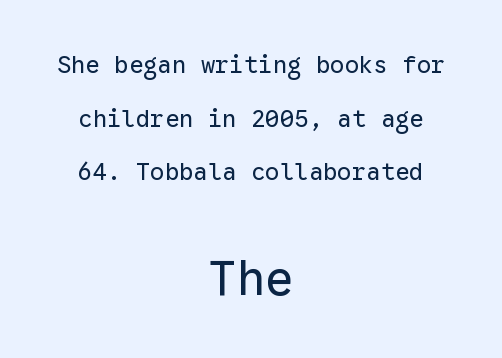
The block sitting lower on the canvas is the one with enlarged characters. What's the leading like? Stretched, with rows far apart. Stroke thickness stays within the range of a standard reading face or lighter. The string is rendered with underlining switched off.
